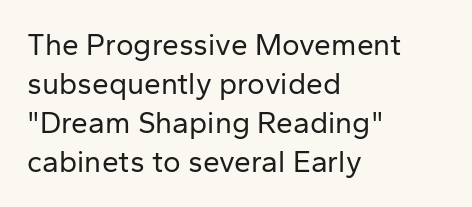
{"serif": "no", "italic": "no", "bold": "no", "weight": "regular", "width": "normal", "stroke_contrast": "low", "x_height": "medium", "monospaced": "no", "underline": "no", "align": "left", "line_spacing": "normal", "line_spacing_ratio": 1.3, "letter_spacing": "normal", "letter_spacing_em": 0.0, "glyph_px": 30}
